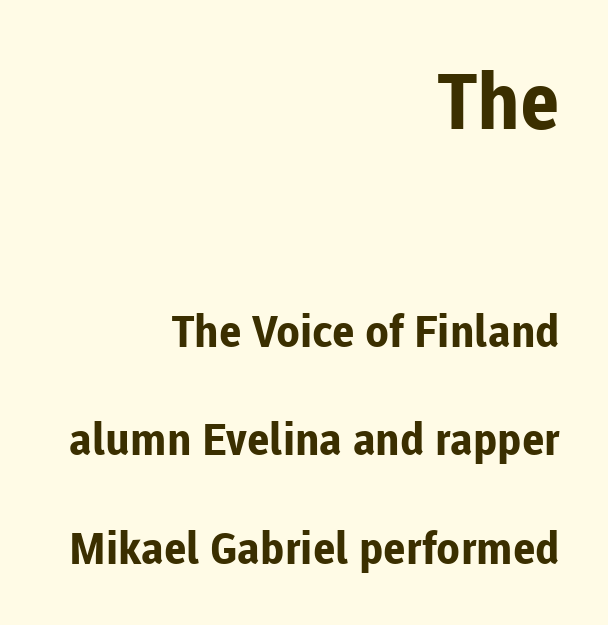
Look at the tracking — it's just the regular setting, nothing added. Character widths vary here, with narrow letters taking less room than wide ones. On the weight axis this lands at bold, roughly 700. If you squint, the top block still reads clearly — it's the larger of the two. Quick note: underline off.
